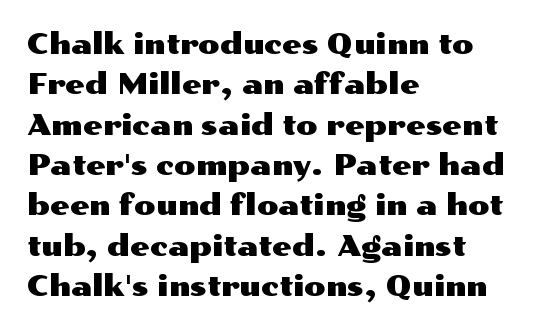
{"serif": "no", "italic": "no", "width": "wide", "stroke_contrast": "medium", "x_height": "medium", "monospaced": "no", "underline": "no", "align": "left", "line_spacing": "normal", "line_spacing_ratio": 1.44, "letter_spacing": "normal", "letter_spacing_em": 0.0, "glyph_px": 28}
